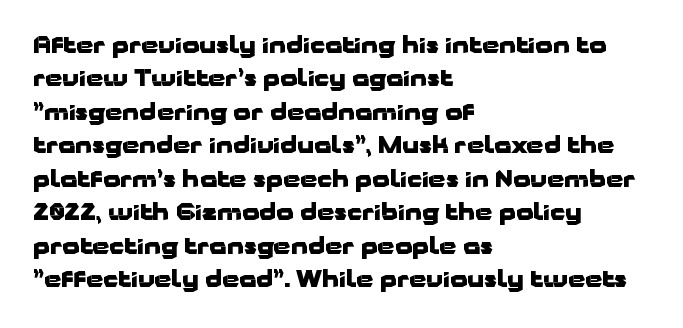
The strip under each line holds only bare page. Between one letter and the next there's only the usual sliver of space. Is there any slant? The stems are plumb. Plenty of ink on the page — the face is bold. Leading matches the norm, producing a regular column.
